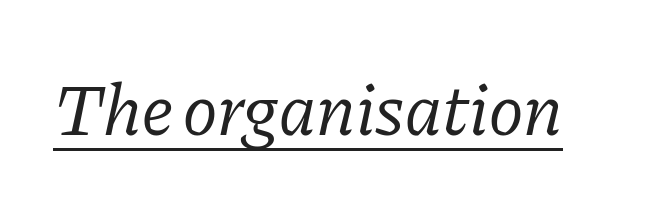
Looks like regular typesetting: each glyph gets only the width it needs. Are there feet on the stems? There are — it's a serif. Italic: yes, the glyphs are oblique. Each word holds together tightly as a unit, with standard inter-letter gaps.
